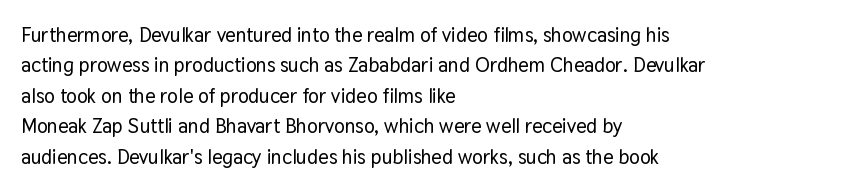
Characters follow at the spacing the type designer built in. The line-height multiplier appears to be the usual default. Just letters on the line, the space beneath them empty. It's the straight-up-and-down kind of type. Each line starts at the same left margin while the right side varies.
